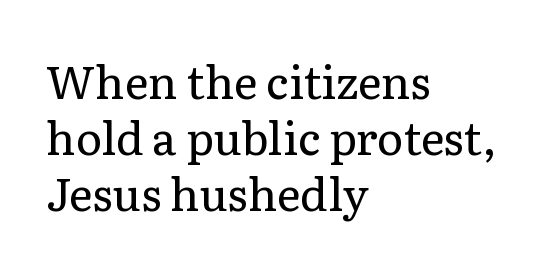
{"serif": "yes", "italic": "no", "bold": "no", "weight": "regular", "width": "normal", "stroke_contrast": "low", "x_height": "medium", "monospaced": "no", "underline": "no", "align": "left", "line_spacing_ratio": 1.24, "letter_spacing": "normal", "letter_spacing_em": 0.0, "glyph_px": 45}
